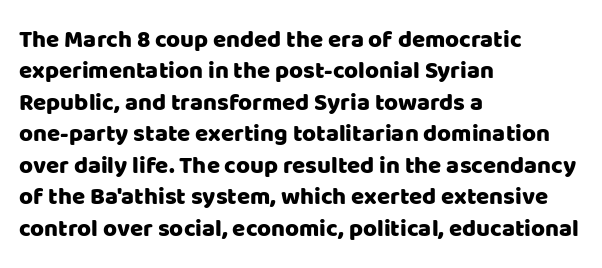
Q: Is the text italic (slanted)? A: No, it is upright.
Q: Is the text underlined? A: No.
Q: How is the paragraph aligned? A: Left-aligned.
Q: Is the spacing between letters normal or unusually wide? A: Normal.
Q: Is the spacing between lines tight, normal or loose? A: Normal.
